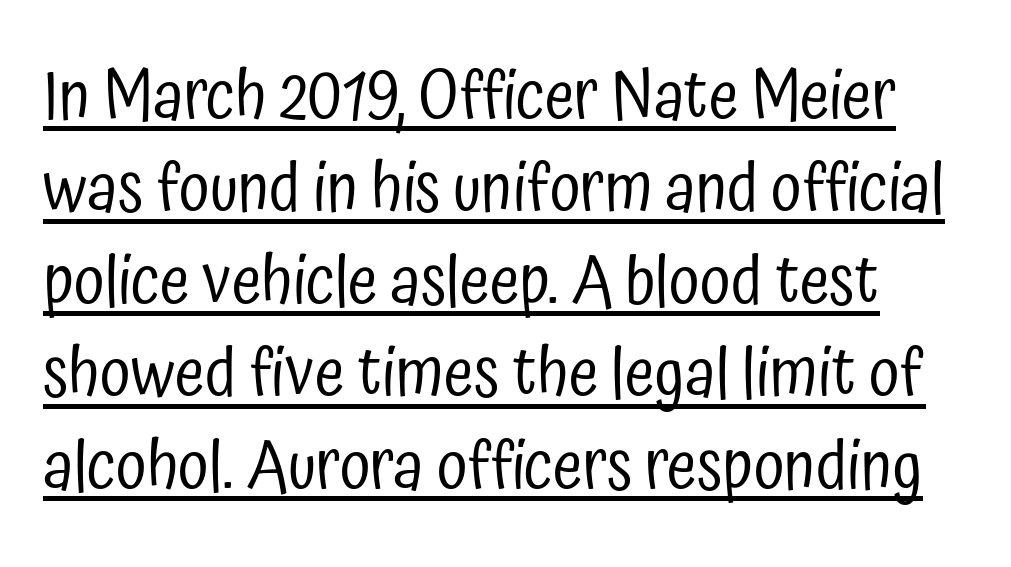
The image shows 68 px regular-weight, condensed sans-serif type, upright; set normal line spacing (1.36x), normal letter spacing, underlined; low stroke contrast and a medium x-height.
